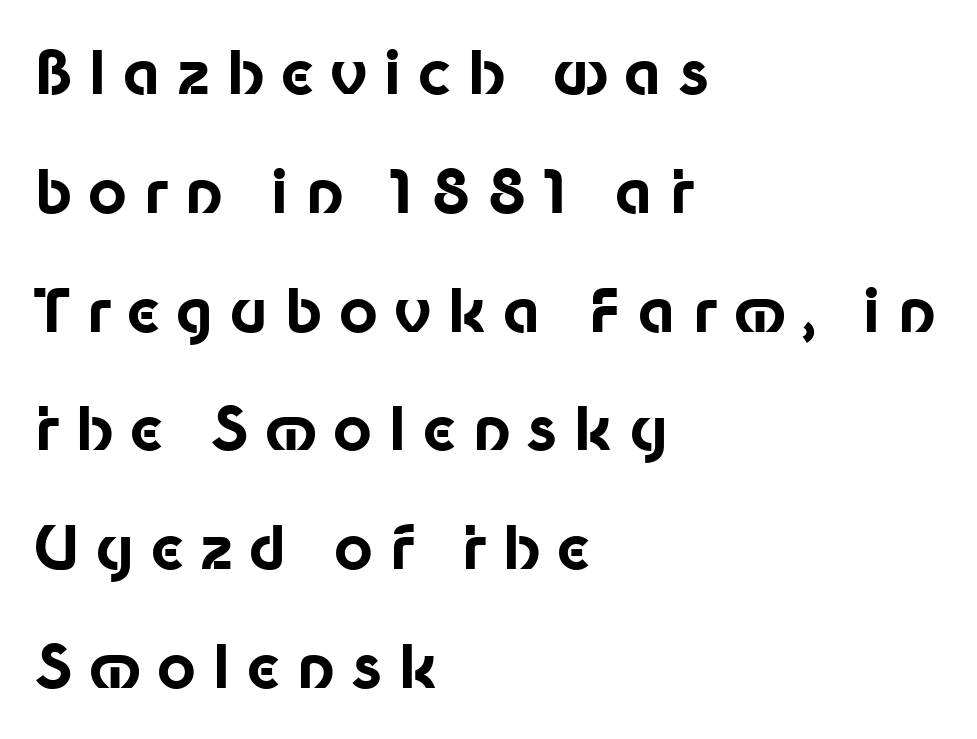
{"serif": "no", "italic": "no", "bold": "yes", "weight": "bold", "width": "normal", "stroke_contrast": "low", "x_height": "medium", "monospaced": "no", "underline": "no", "align": "left", "line_spacing": "loose", "line_spacing_ratio": 1.98, "letter_spacing": "wide", "letter_spacing_em": 0.27, "glyph_px": 60}
